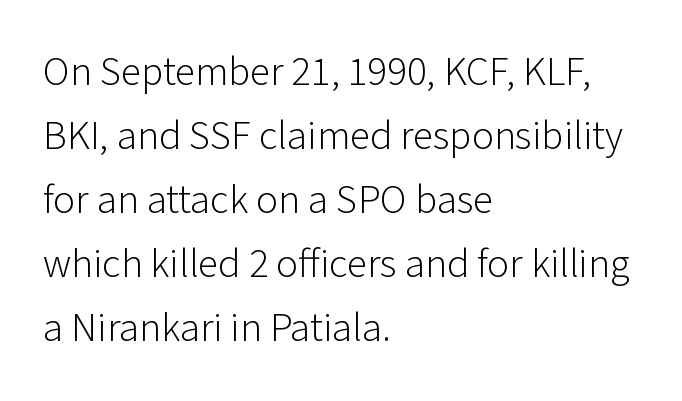
{"serif": "no", "italic": "no", "bold": "no", "weight": "light", "width": "normal", "stroke_contrast": "low", "x_height": "medium", "monospaced": "no", "underline": "no", "align": "left", "line_spacing": "normal", "line_spacing_ratio": 1.56, "letter_spacing": "normal", "letter_spacing_em": 0.0, "glyph_px": 41}
